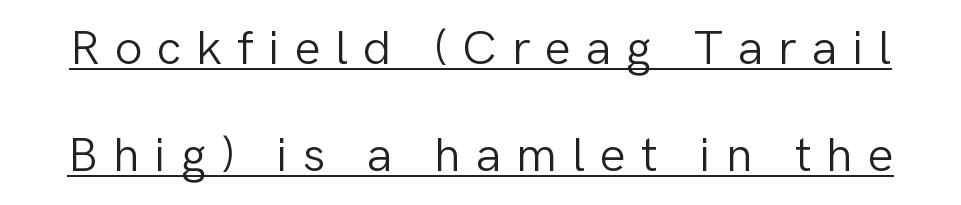
Q: Is the text bold? A: No.
Q: Is the text italic (slanted)? A: No, it is upright.
Q: Is the typeface a serif or a sans-serif typeface? A: Sans-serif.
Q: Is the text underlined? A: Yes.
Q: Is the spacing between letters normal or unusually wide? A: Unusually wide.
Q: Is the spacing between lines tight, normal or loose? A: Loose.
Q: Width (condensed, normal, or wide)? A: Normal.
Q: Stroke contrast? A: Low.
Q: x-height? A: Medium.
Q: Monospaced? A: No.
